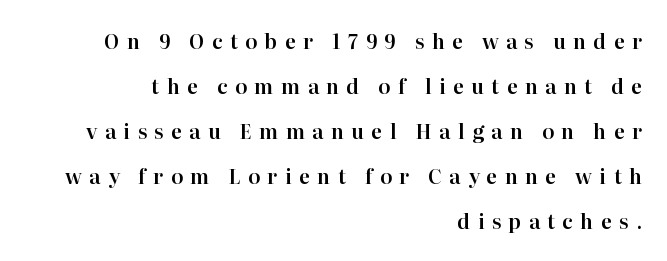
{"italic": "no", "underline": "no", "align": "right", "line_spacing": "loose", "line_spacing_ratio": 2.25, "letter_spacing": "wide", "letter_spacing_em": 0.37, "glyph_px": 20}
